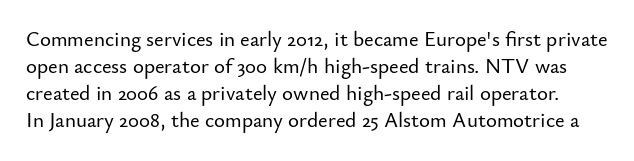
Anything drawn beneath the words? Only blank space. Do the letters lean? They stand straight. There is no visible air inserted between adjacent glyphs. The vertical gap from one line to the next is medium.
